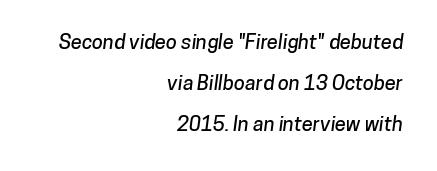
Letters rest on an invisible, unmarked baseline. A typesetter would call this zero additional tracking. Does the copy run flush right? Yes — the right margin is perfectly even. You could fit nearly another row in the gap between these rows.
